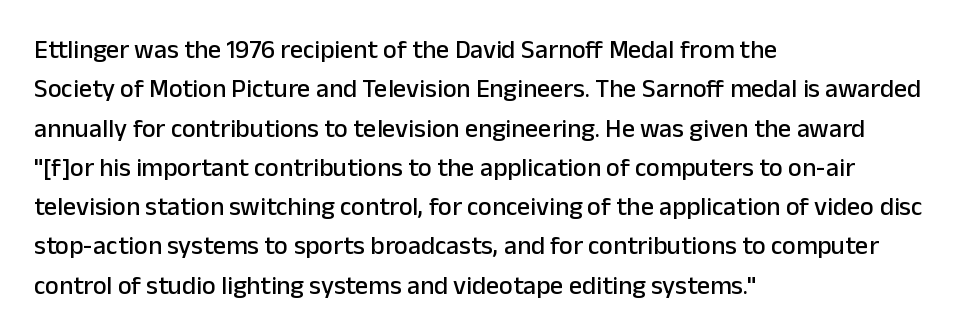
This rendering features lettering with no underline. Every row of glyphs begins at an identical x-position on the left. The leading is moderate, giving the passage an even texture. When letters stand straight like this, we call the style roman or upright.
